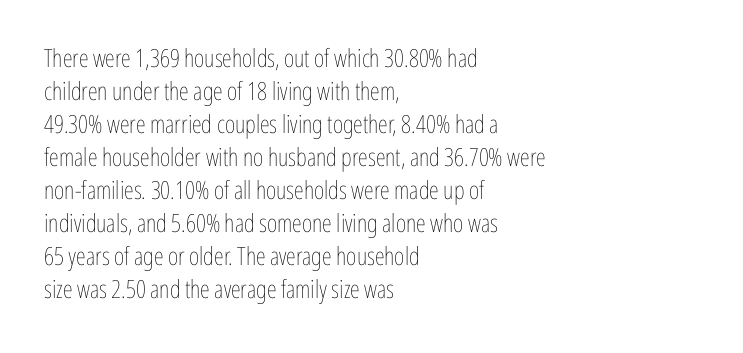
The setting favours the left margin, as ordinary paragraphs usually do. The letters stand upright; this is a roman face. Does the leading feel generous? No, just average. The passage shown has conventional tracking throughout. Each stroke keeps to a modest, everyday thickness or less.
